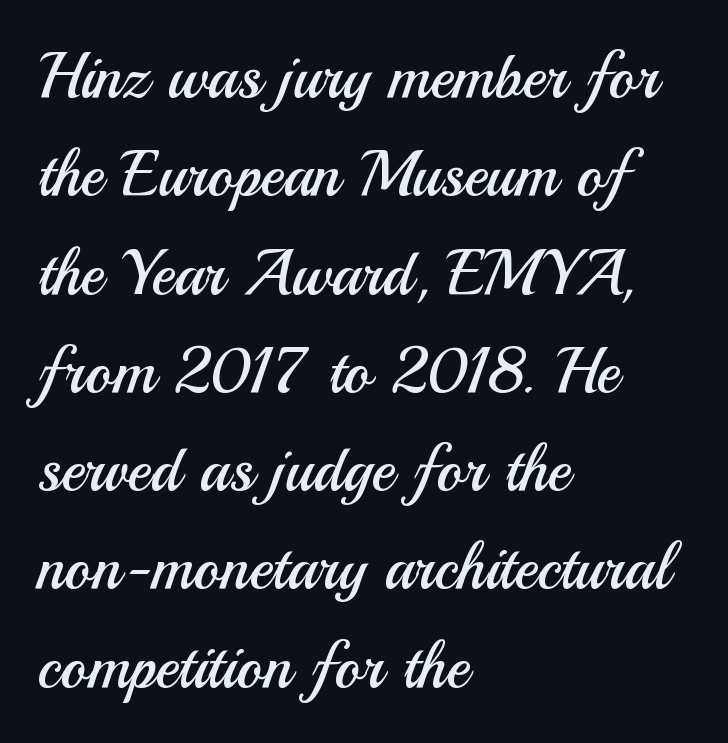
The image shows 63 px regular-weight sans-serif type; set left-aligned, normal line spacing (1.56x), normal letter spacing, not underlined; medium stroke contrast and a small x-height.
